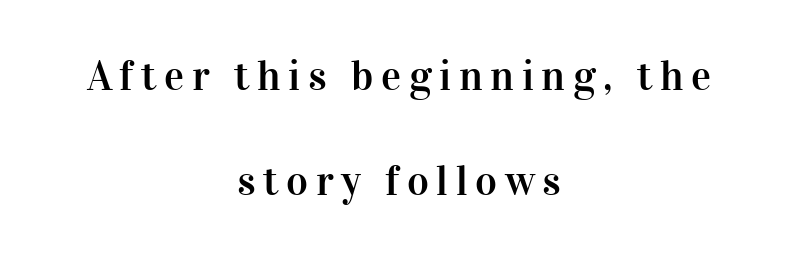
Nobody drew a line under any word here. Notice the wide empty band between every row — that's loose leading. You can tell it's not italic because the verticals are truly vertical. Letterform terminals end in serifs throughout the passage. The setting favours the middle, as headings and verse often do.
